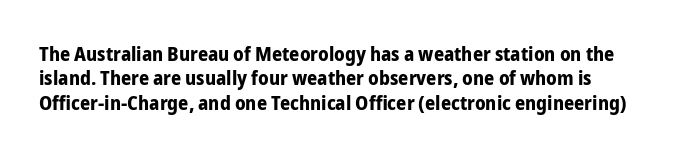
Q: Is the text bold? A: Yes.
Q: Is the text italic (slanted)? A: No, it is upright.
Q: Is the text underlined? A: No.
Q: Is the spacing between letters normal or unusually wide? A: Normal.
